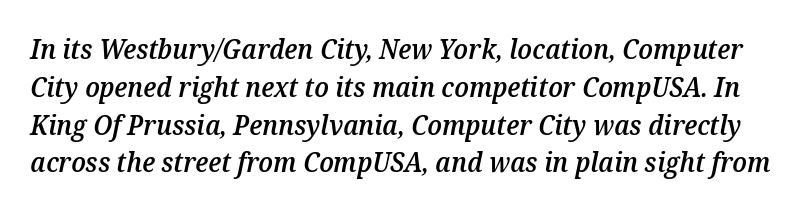
{"italic": "yes", "lean": "right", "slant_degrees": 12, "bold": "semi", "underline": "no", "line_spacing": "normal", "line_spacing_ratio": 1.4, "letter_spacing": "normal", "letter_spacing_em": 0.0, "glyph_px": 27}
